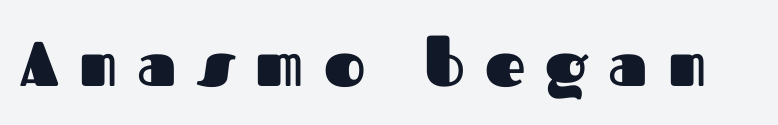
Is there any slant? The stems are plumb. Between one letter and the next there's a generous, obvious gap. Does the type have serifs? No, each stem ends abruptly. Is the type bold? Yes — the strokes are clearly thick and heavy. Each row of text sits above clean, open space.
